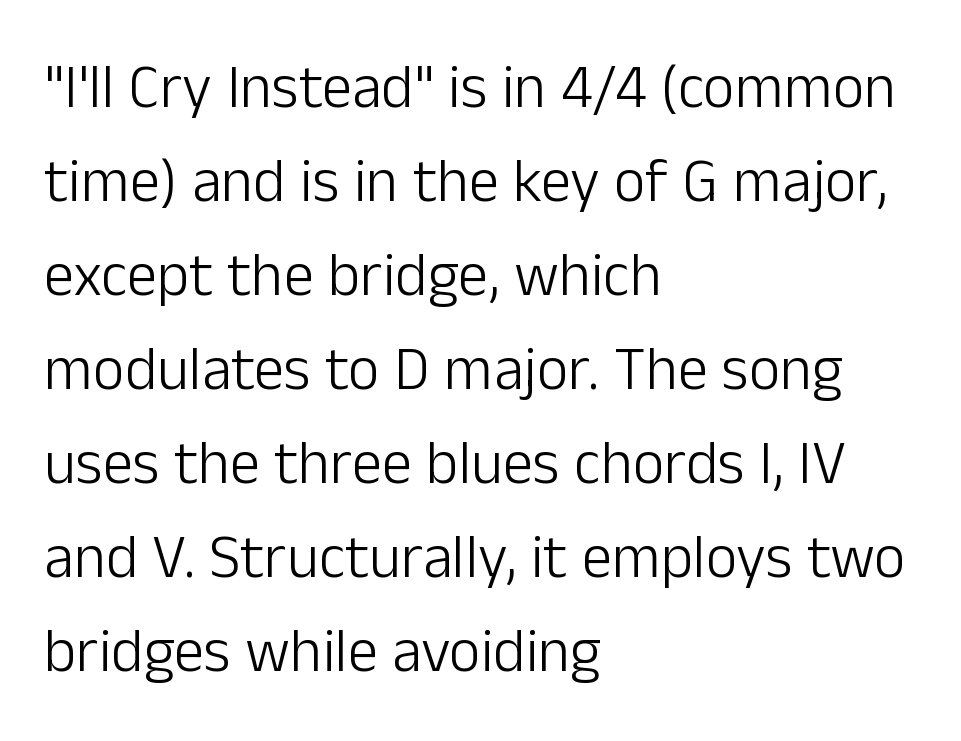
{"serif": "no", "italic": "no", "bold": "no", "weight": "light", "width": "normal", "stroke_contrast": "low", "x_height": "medium", "monospaced": "no", "underline": "no", "align": "left", "line_spacing": "normal", "line_spacing_ratio": 1.54, "letter_spacing": "normal", "letter_spacing_em": 0.0, "glyph_px": 61}
